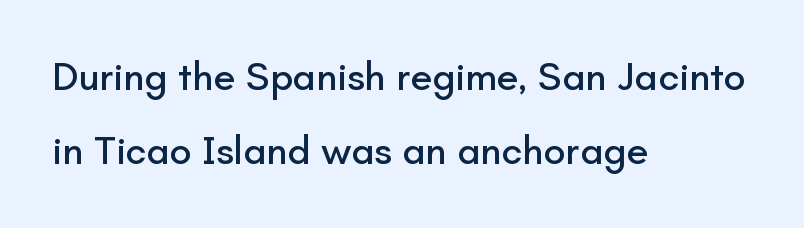
Q: Is the text italic (slanted)? A: No, it is upright.
Q: Is the typeface a serif or a sans-serif typeface? A: Sans-serif.
Q: Is the text underlined? A: No.
Q: How is the paragraph aligned? A: Left-aligned.
Q: Is the spacing between letters normal or unusually wide? A: Normal.
Q: Width (condensed, normal, or wide)? A: Normal.
Q: Stroke contrast? A: Low.
Q: x-height? A: Small.
Q: Monospaced? A: No.
